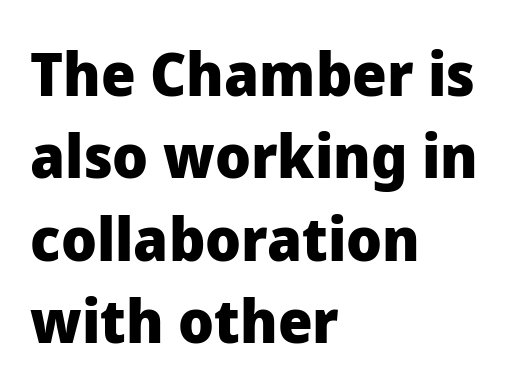
{"serif": "no", "italic": "no", "bold": "yes", "weight": "heavy", "width": "normal", "stroke_contrast": "low", "x_height": "medium", "monospaced": "no", "underline": "no", "align": "left", "line_spacing": "normal", "line_spacing_ratio": 1.35, "letter_spacing": "normal", "letter_spacing_em": 0.0, "glyph_px": 61}
